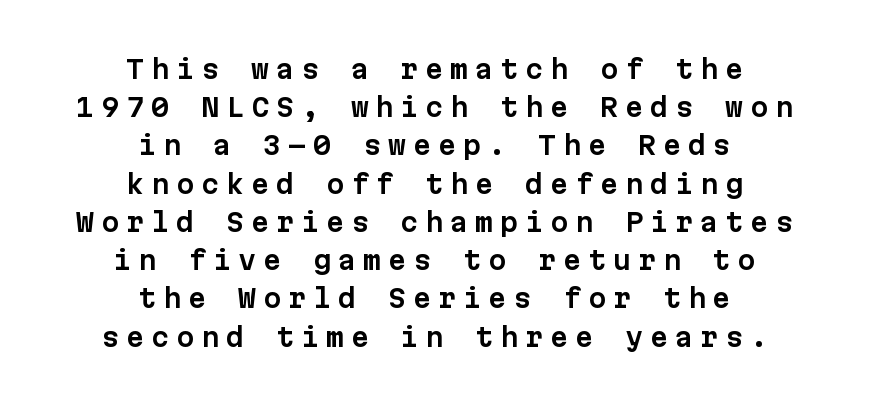
Q: Is the text italic (slanted)? A: No, it is upright.
Q: Is the text underlined? A: No.
Q: How is the paragraph aligned? A: Centered.
Q: Is the spacing between letters normal or unusually wide? A: Unusually wide.
Q: Is the spacing between lines tight, normal or loose? A: Normal.
